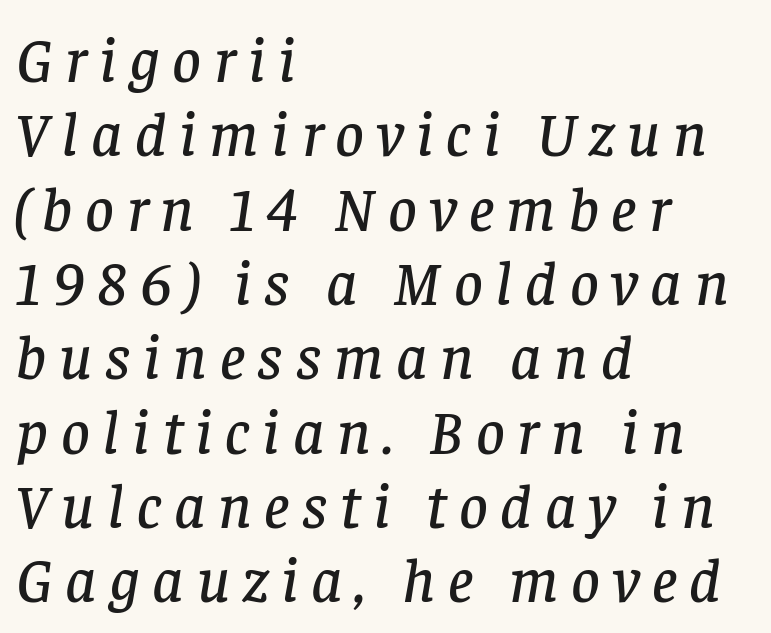
The space beneath each line is pristine and unruled. Inter-character spacing is expanded well beyond the font's built-in metrics. The rendering shows small feet on the letterforms — a serif design. Every row of glyphs begins at an identical x-position on the left.
